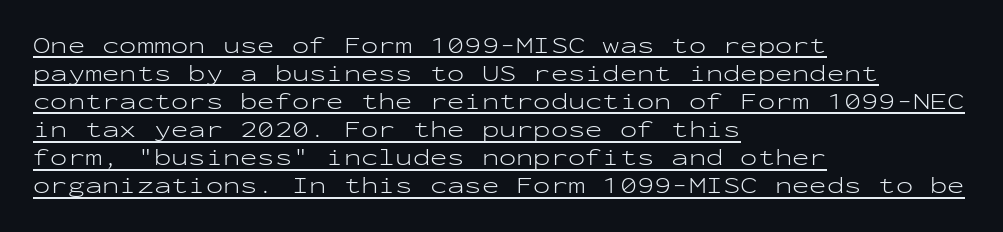
The image shows 23 px text type, upright; set left-aligned, line spacing 1.22x, normal letter spacing, underlined.
